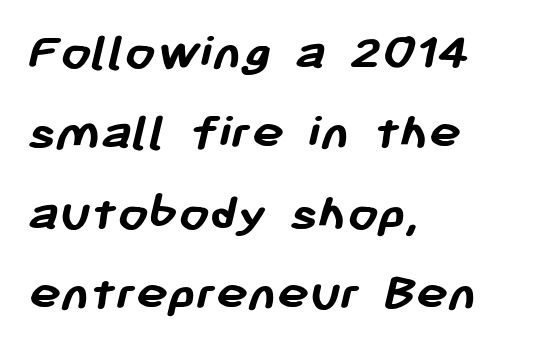
The image shows 54 px semibold sans-serif type; set left-aligned, normal line spacing (1.49x), normal letter spacing, not underlined; low stroke contrast and a medium x-height.
